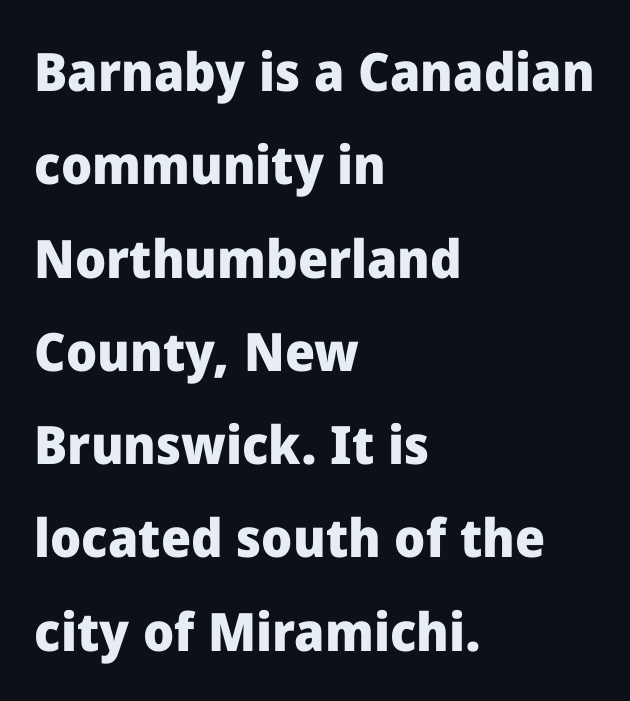
{"serif": "no", "italic": "no", "bold": "yes", "weight": "heavy", "width": "normal", "stroke_contrast": "low", "x_height": "medium", "monospaced": "no", "underline": "no", "align": "left", "line_spacing_ratio": 1.76, "letter_spacing": "normal", "letter_spacing_em": 0.0, "glyph_px": 53}
